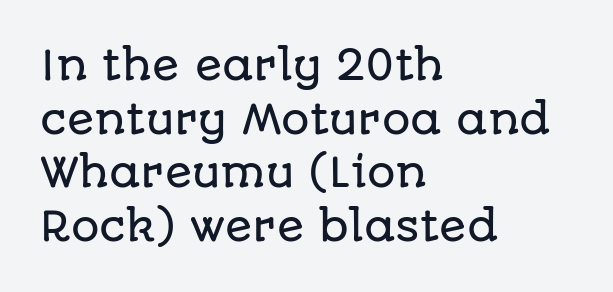
The lines in this sample share a left origin and differ only in where they stop. The space directly below the letters is spotless. Is this a sans? Yes — the strokes have no serifs. Between one letter and the next there's only the usual sliver of space. Posture: straight, roman, zero tilt. Honestly, the row spacing looks completely unremarkable.
